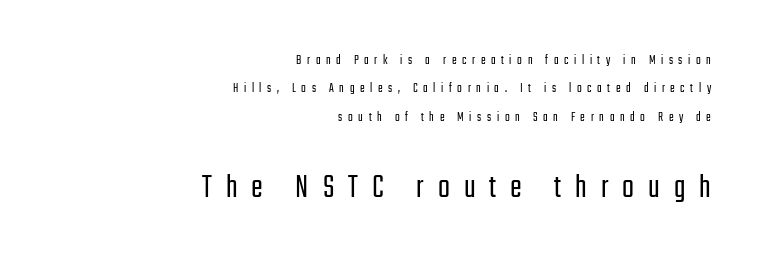
The image shows 35 px light, condensed sans-serif type, upright; set right-aligned, loose line spacing (2.03x), unusually wide letter spacing (+0.4 em), not underlined; the second (bottom) block is 2.5x larger; low stroke contrast and a medium x-height.
